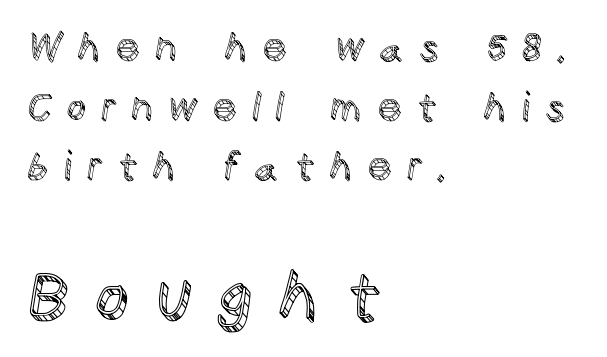
{"width": "normal", "x_height": "large", "monospaced": "no", "underline": "no", "align": "left", "line_spacing": "normal", "line_spacing_ratio": 1.53, "letter_spacing": "wide", "letter_spacing_em": 0.37, "larger_block": "second", "size_ratio": 1.77, "glyph_px": 69}
